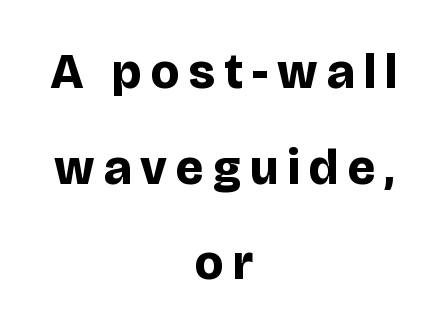
The image shows 49 px bold sans-serif type, upright; set centered, loose line spacing (1.95x), not underlined; low stroke contrast and a large x-height.
